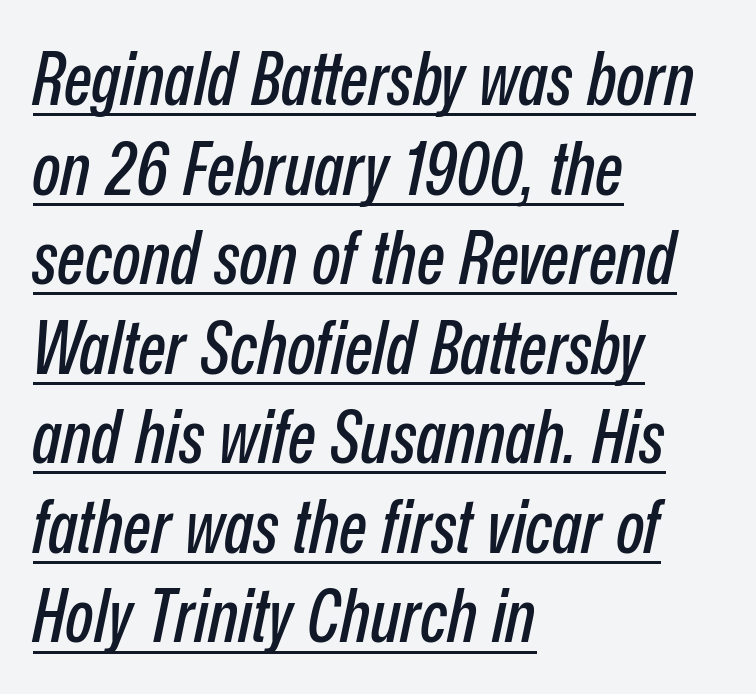
Q: Is the text italic (slanted)? A: Yes, it leans right by about 12 degrees.
Q: Is the text underlined? A: Yes.
Q: How is the paragraph aligned? A: Left-aligned.
Q: Is the spacing between letters normal or unusually wide? A: Normal.
Q: Width (condensed, normal, or wide)? A: Condensed.
Q: Stroke contrast? A: Low.
Q: x-height? A: Medium.
Q: Monospaced? A: No.
